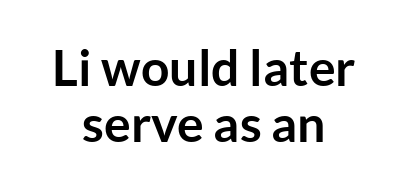
Q: Is the text bold? A: Yes.
Q: Is the text italic (slanted)? A: No, it is upright.
Q: Is the typeface a serif or a sans-serif typeface? A: Sans-serif.
Q: Is the text underlined? A: No.
Q: How is the paragraph aligned? A: Centered.
Q: Is the spacing between letters normal or unusually wide? A: Normal.
Q: Is the spacing between lines tight, normal or loose? A: Tight.
Q: Width (condensed, normal, or wide)? A: Normal.
Q: Stroke contrast? A: Low.
Q: x-height? A: Medium.
Q: Monospaced? A: No.
